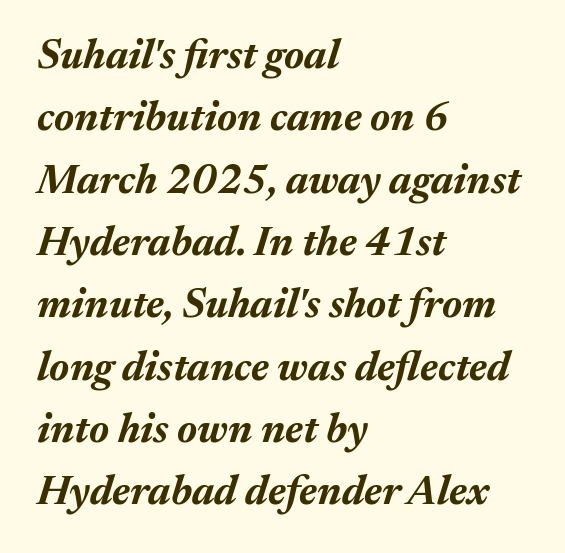
Q: Is the text bold? A: Yes.
Q: Is the text italic (slanted)? A: Yes, it leans right by about 17 degrees.
Q: Is the text underlined? A: No.
Q: How is the paragraph aligned? A: Left-aligned.
Q: Is the spacing between letters normal or unusually wide? A: Normal.
Q: Is the spacing between lines tight, normal or loose? A: Normal.
Q: Width (condensed, normal, or wide)? A: Normal.
Q: Stroke contrast? A: Medium.
Q: x-height? A: Medium.
Q: Monospaced? A: No.
